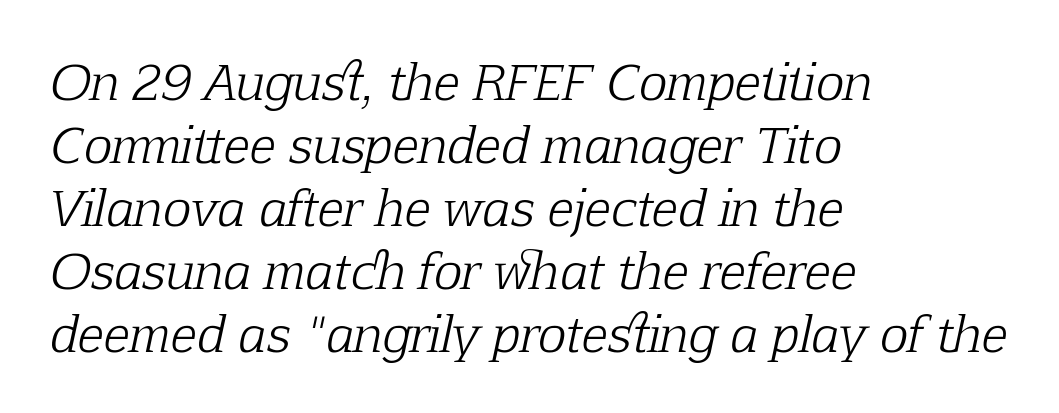
Q: Is the text bold? A: No.
Q: Is the text italic (slanted)? A: Yes, it leans right by about 12 degrees.
Q: Is the typeface a serif or a sans-serif typeface? A: Serif.
Q: Is the text underlined? A: No.
Q: How is the paragraph aligned? A: Left-aligned.
Q: Is the spacing between letters normal or unusually wide? A: Normal.
Q: Is the spacing between lines tight, normal or loose? A: Normal.
Q: Width (condensed, normal, or wide)? A: Normal.
Q: Stroke contrast? A: Low.
Q: x-height? A: Medium.
Q: Monospaced? A: No.
